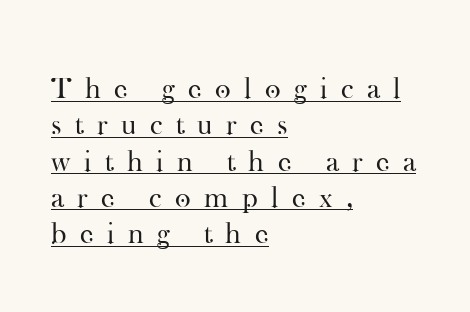
{"serif": "yes", "italic": "no", "bold": "no", "weight": "regular", "width": "normal", "stroke_contrast": "high", "x_height": "small", "monospaced": "no", "underline": "yes", "align": "left", "line_spacing_ratio": 1.21, "letter_spacing": "wide", "letter_spacing_em": 0.45, "glyph_px": 30}
